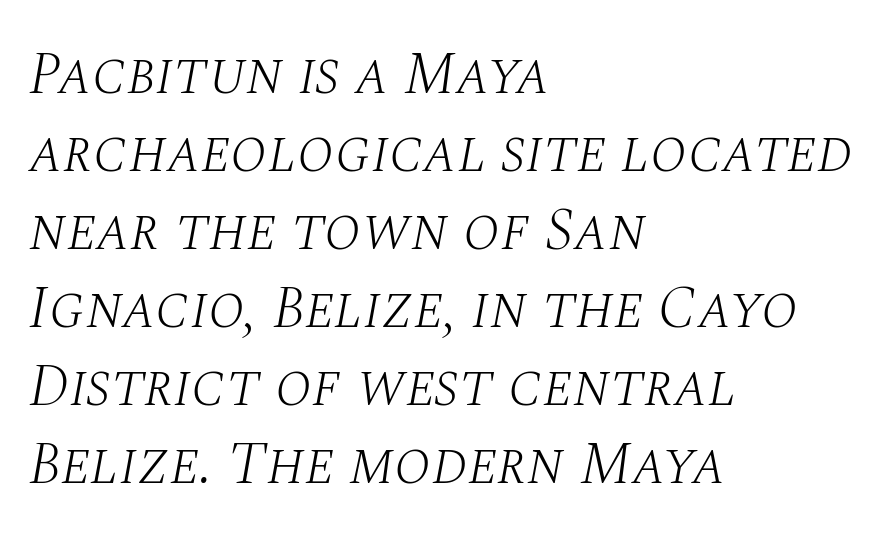
{"serif": "yes", "italic": "yes", "lean": "right", "slant_degrees": 10, "bold": "no", "weight": "light", "width": "normal", "stroke_contrast": "medium", "x_height": "large", "monospaced": "no", "underline": "no", "align": "left", "line_spacing": "normal", "line_spacing_ratio": 1.3, "letter_spacing": "normal", "letter_spacing_em": 0.0, "glyph_px": 60}
